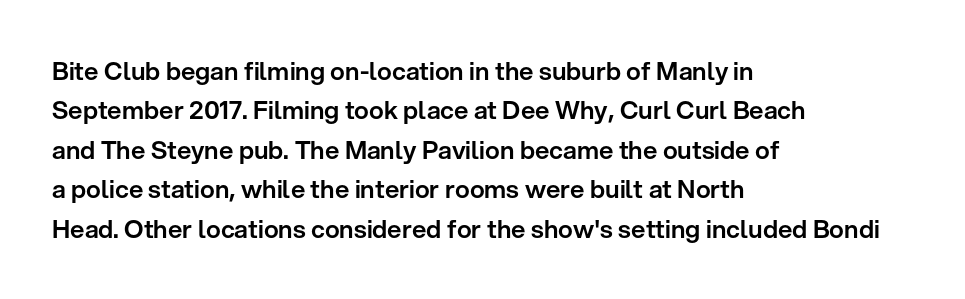
The setting favours the left margin, as ordinary paragraphs usually do. Is there any slant? The stems are plumb. A bare baseline throughout the passage. The letterforms sit shoulder to shoulder at normal distance. These lines sit exactly where default settings would place them.
